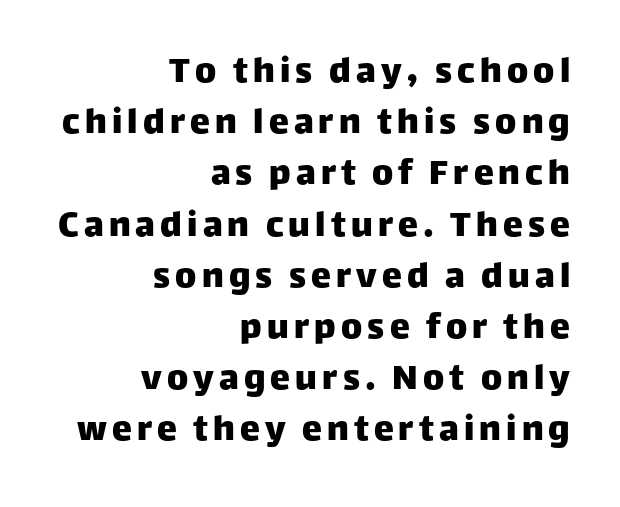
Quick note: not italic, upright. The vertical gap from one line to the next is medium. Clear beneath every line of the passage. This sample is right-justified, so line beginnings fall wherever the words allow. Observe the absence of serifs on each vertical stroke in this sample.
